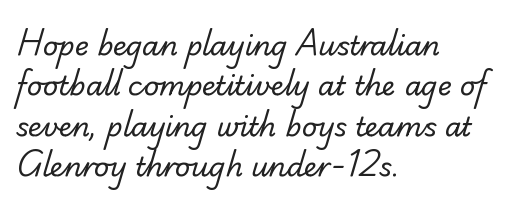
The image shows 27 px text type; set left-aligned, normal line spacing (1.5x), normal letter spacing, not underlined.
